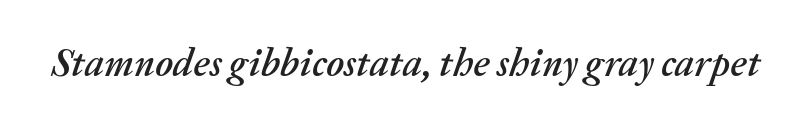
{"italic": "yes", "lean": "right", "slant_degrees": 20, "width": "normal", "stroke_contrast": "medium", "x_height": "medium", "monospaced": "no", "underline": "no", "letter_spacing": "normal", "letter_spacing_em": 0.0, "glyph_px": 39}
